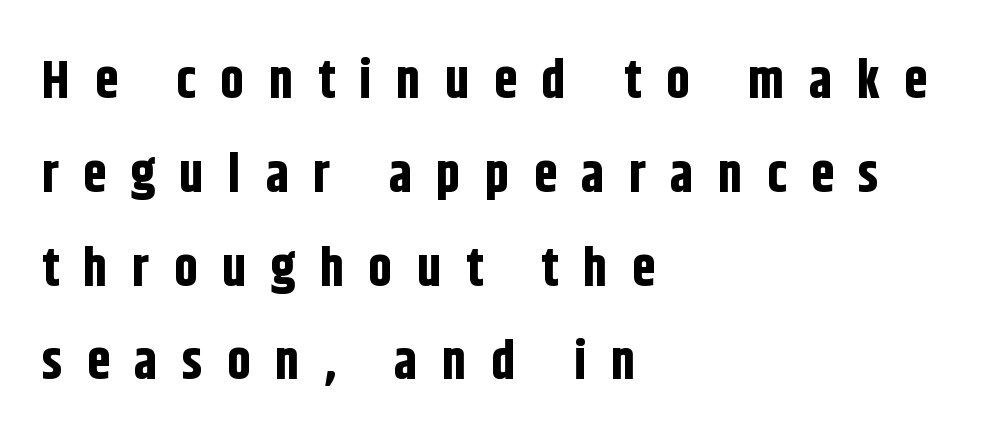
Q: Is the text bold? A: Yes.
Q: Is the text italic (slanted)? A: No, it is upright.
Q: Is the typeface a serif or a sans-serif typeface? A: Sans-serif.
Q: Is the text underlined? A: No.
Q: How is the paragraph aligned? A: Left-aligned.
Q: Is the spacing between letters normal or unusually wide? A: Unusually wide.
Q: Width (condensed, normal, or wide)? A: Condensed.
Q: Stroke contrast? A: Low.
Q: x-height? A: Large.
Q: Monospaced? A: No.
